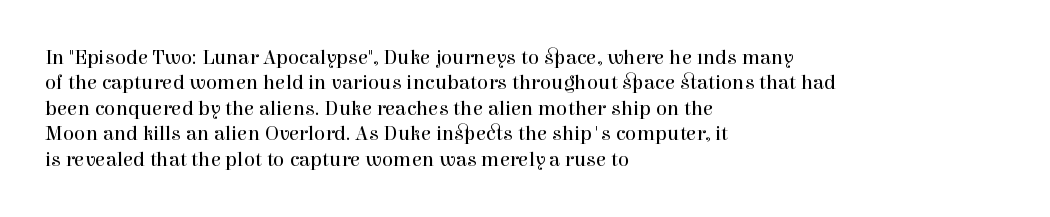
Q: Is the text bold? A: No.
Q: Is the text italic (slanted)? A: No, it is upright.
Q: Is the text underlined? A: No.
Q: How is the paragraph aligned? A: Left-aligned.
Q: Is the spacing between letters normal or unusually wide? A: Normal.
